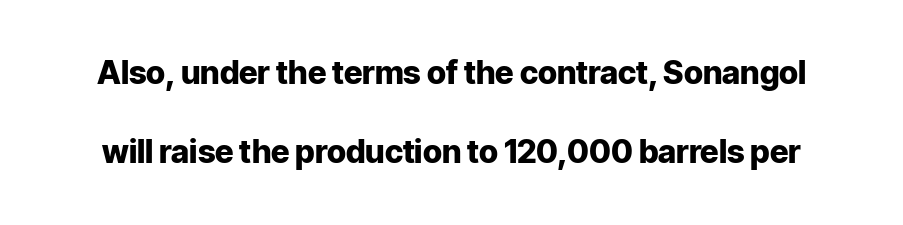
Q: Is the text bold? A: Yes.
Q: Is the text italic (slanted)? A: No, it is upright.
Q: Is the typeface a serif or a sans-serif typeface? A: Sans-serif.
Q: Is the text underlined? A: No.
Q: Is the spacing between letters normal or unusually wide? A: Normal.
Q: Is the spacing between lines tight, normal or loose? A: Loose.
Q: Width (condensed, normal, or wide)? A: Normal.
Q: Stroke contrast? A: Low.
Q: x-height? A: Medium.
Q: Monospaced? A: No.
